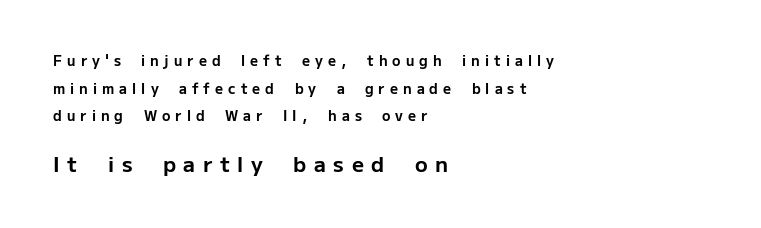
These lines carry a lot of weight — the face is fully bold. The axis of the letterforms is exactly vertical. Typesetter's note — lower block bumped up in size, upper block left smaller. The designer dialed line spacing up above the default. Look at the tracking — it's clearly loosened, letters drifting apart.
